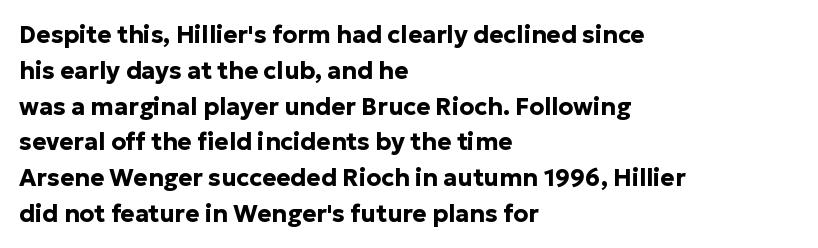
Q: Is the text bold? A: Yes.
Q: Is the text italic (slanted)? A: No, it is upright.
Q: Is the text underlined? A: No.
Q: How is the paragraph aligned? A: Left-aligned.
Q: Is the spacing between letters normal or unusually wide? A: Normal.
Q: Is the spacing between lines tight, normal or loose? A: Normal.
